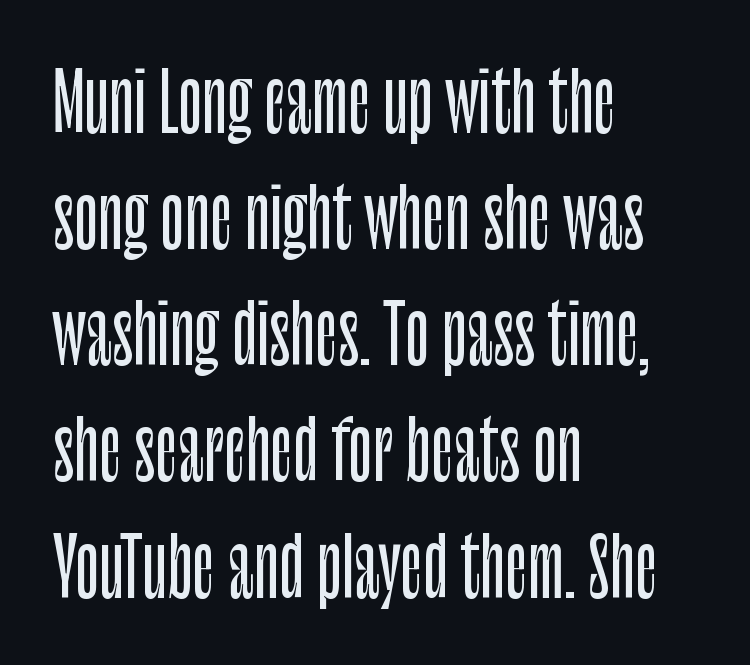
The typesetter chose a ragged-right arrangement here. Honestly, the row spacing looks completely unremarkable. The rendering keeps characters at their native spacing. This is sans-serif lettering, the kind often seen on screens and signage. Spacing verdict: proportional, widths tailored to each character.
